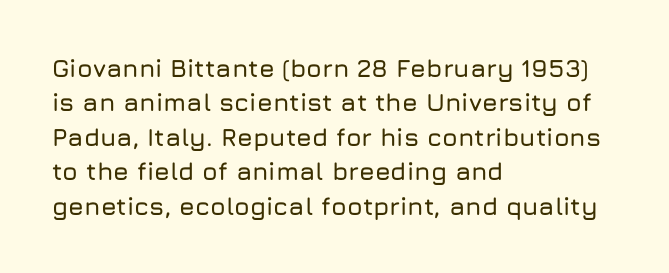
Q: Is the text italic (slanted)? A: No, it is upright.
Q: Is the text underlined? A: No.
Q: How is the paragraph aligned? A: Left-aligned.
Q: Is the spacing between letters normal or unusually wide? A: Normal.
Q: Is the spacing between lines tight, normal or loose? A: Normal.
